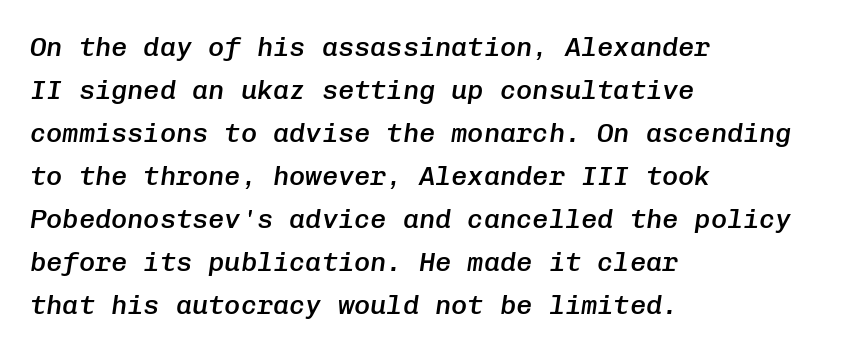
Bare-footed words on every line. Characters are canted at an angle relative to the baseline's perpendicular. These lines carry some extra weight — a demibold, not a full bold. Glyph-to-glyph distance matches everyday printed text. Layout note: lines flush left. Normally led — the rows are evenly, conventionally spaced.
